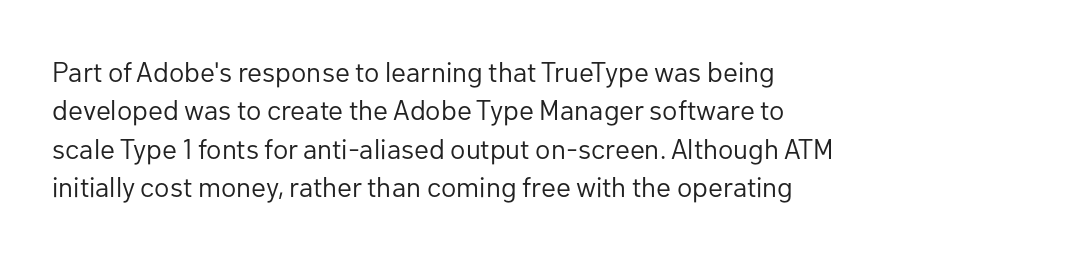
{"serif": "no", "italic": "no", "bold": "no", "weight": "regular", "width": "normal", "stroke_contrast": "low", "x_height": "medium", "monospaced": "no", "underline": "no", "align": "left", "line_spacing": "normal", "line_spacing_ratio": 1.37, "letter_spacing": "normal", "letter_spacing_em": 0.0, "glyph_px": 28}
